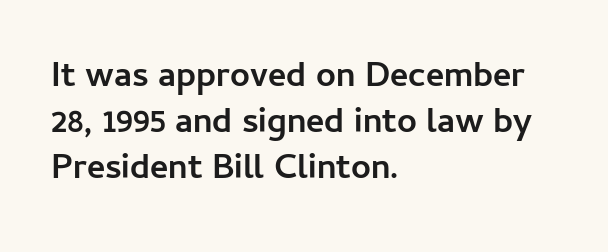
The image shows 35 px semibold sans-serif type, upright; set left-aligned, normal line spacing (1.32x), normal letter spacing, not underlined; low stroke contrast and a medium x-height.
